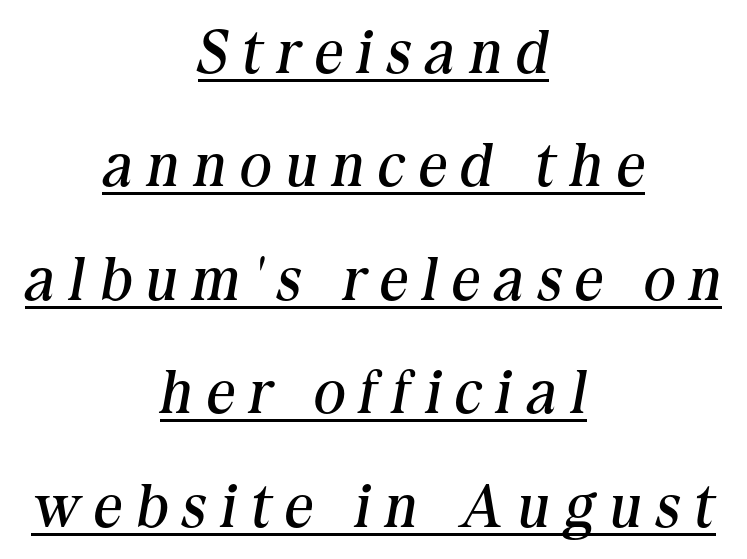
{"serif": "yes", "italic": "yes", "lean": "right", "slant_degrees": 10, "bold": "no", "weight": "regular", "width": "normal", "stroke_contrast": "medium", "x_height": "medium", "monospaced": "no", "underline": "yes", "align": "center", "line_spacing_ratio": 1.86, "letter_spacing": "wide", "letter_spacing_em": 0.24, "glyph_px": 61}
